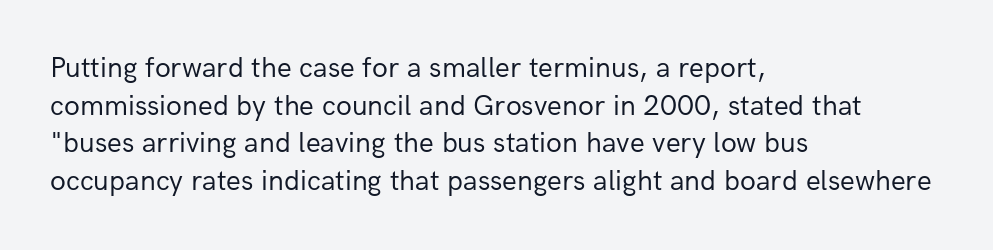
The image shows 29 px regular-weight sans-serif type, upright; set left-aligned, normal line spacing (1.3x), normal letter spacing, not underlined; low stroke contrast and a medium x-height.
